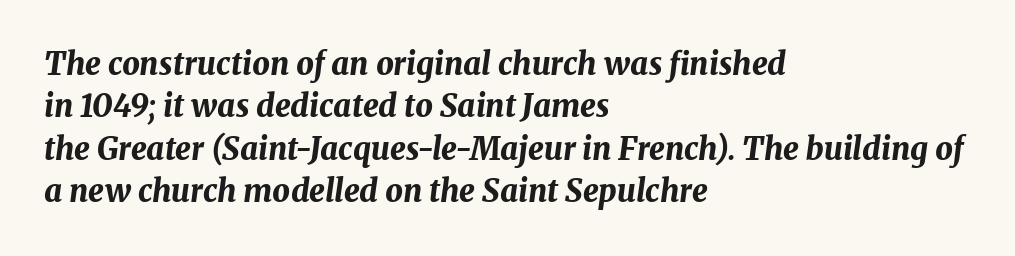
The image shows 31 px bold type, italic (leaning right); set left-aligned, normal line spacing (1.37x), normal letter spacing, not underlined; medium stroke contrast and a medium x-height.
